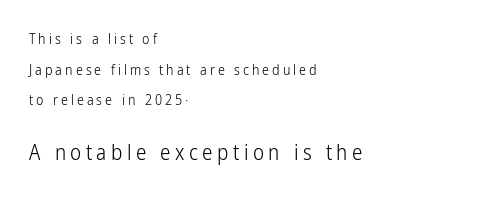
Q: Is the text bold? A: No.
Q: Is the text italic (slanted)? A: No, it is upright.
Q: Is the text underlined? A: No.
Q: How is the paragraph aligned? A: Left-aligned.
Q: Is the spacing between letters normal or unusually wide? A: Unusually wide.
Q: Is the spacing between lines tight, normal or loose? A: Loose.
Q: Which block of text is set in a larger size, the first (top) or the second (bottom)? A: The second (bottom) one.
